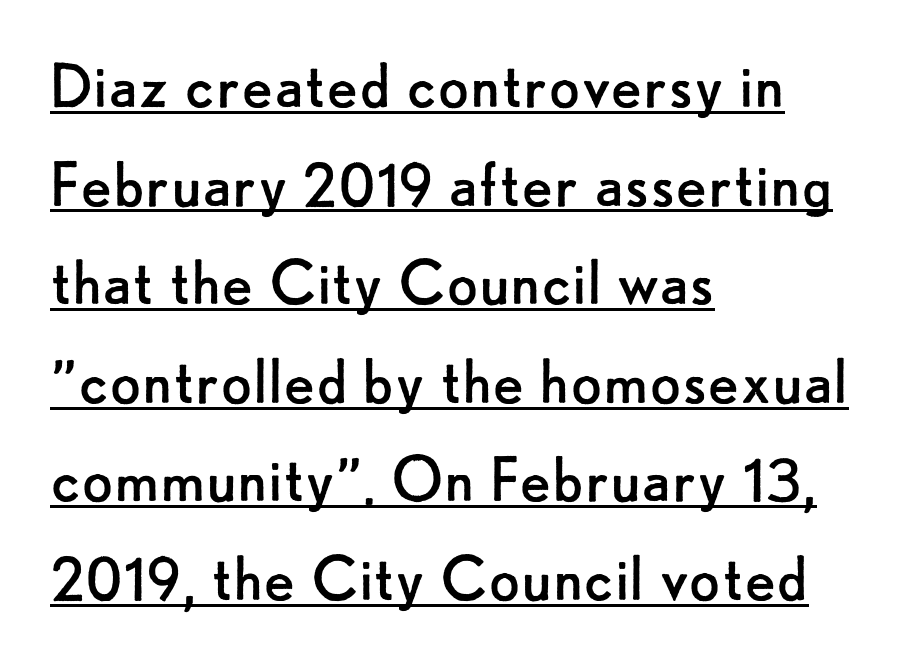
The image shows 73 px regular-weight sans-serif type, upright; set left-aligned, normal line spacing (1.35x), normal letter spacing, underlined; low stroke contrast and a small x-height.
